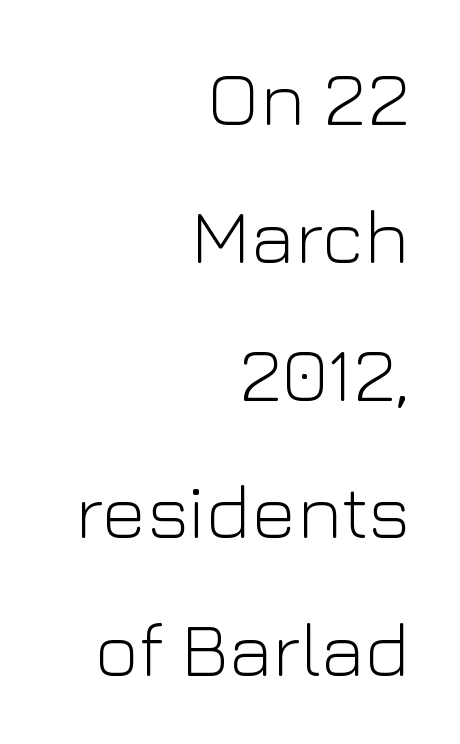
Posture: straight, roman, zero tilt. Letterform terminals end flat and unadorned throughout the passage. Any mark beneath the type? The region is blank. The tracking reads as untouched default to a designer's eye. Each line ends at the same right margin while the left side varies.
